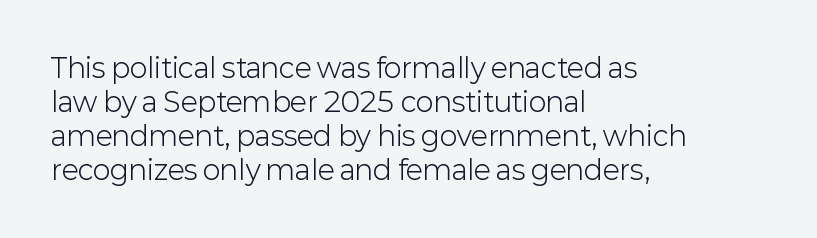
Vertically, the passage feels balanced, rows spaced as you'd expect. The strip under each line holds only bare page. Weight: in the light-to-regular range. Glyph-to-glyph distance matches everyday printed text.
